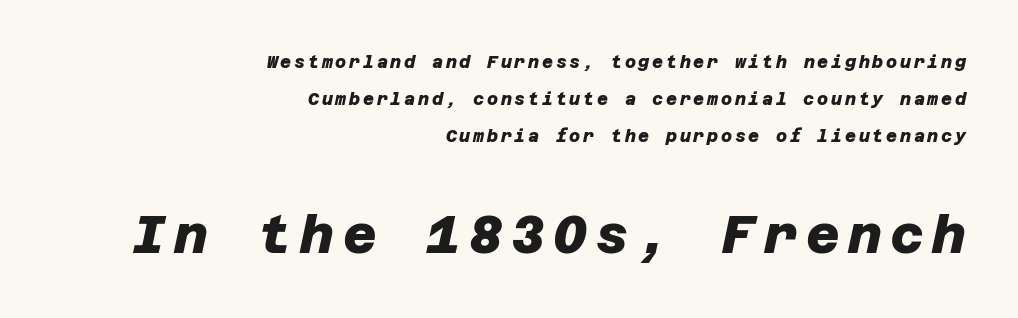
Q: Is the text bold? A: Yes.
Q: Is the typeface a serif or a sans-serif typeface? A: Sans-serif.
Q: Is the text underlined? A: No.
Q: How is the paragraph aligned? A: Right-aligned.
Q: Is the spacing between lines tight, normal or loose? A: Loose.
Q: Which block of text is set in a larger size, the first (top) or the second (bottom)? A: The second (bottom) one.
Q: Width (condensed, normal, or wide)? A: Normal.
Q: Stroke contrast? A: Low.
Q: x-height? A: Large.
